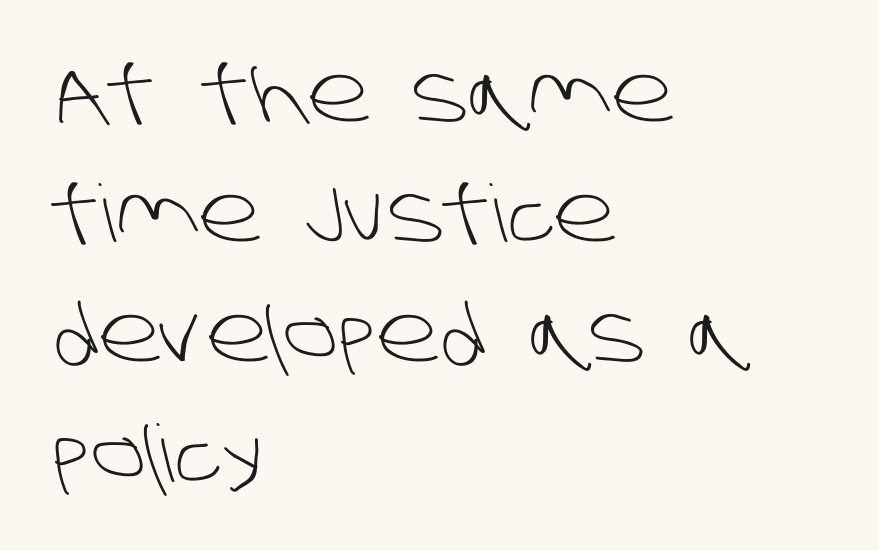
{"serif": "no", "bold": "no", "weight": "light", "width": "normal", "stroke_contrast": "low", "x_height": "large", "monospaced": "no", "underline": "no", "align": "left", "line_spacing": "normal", "line_spacing_ratio": 1.52, "letter_spacing": "normal", "letter_spacing_em": 0.0, "glyph_px": 79}
